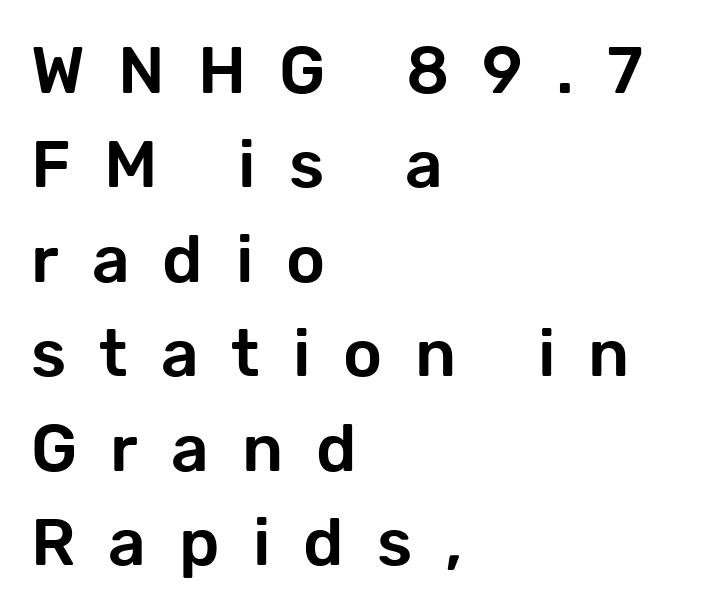
Here the designer chose a conventional face with non-uniform glyph widths. Whoever set this chose a conventional vertical rhythm. In terms of letterform style, serifs are entirely absent. It's the straight-up-and-down kind of type. Descenders are the only things crossing below the line. Every row of glyphs begins at an identical x-position on the left.
